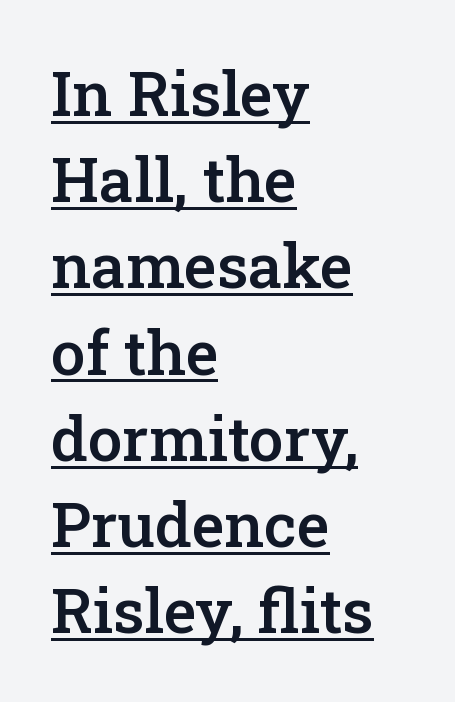
The image shows 62 px semibold serif type, upright; set left-aligned, normal line spacing (1.39x), normal letter spacing, underlined; low stroke contrast and a medium x-height.
